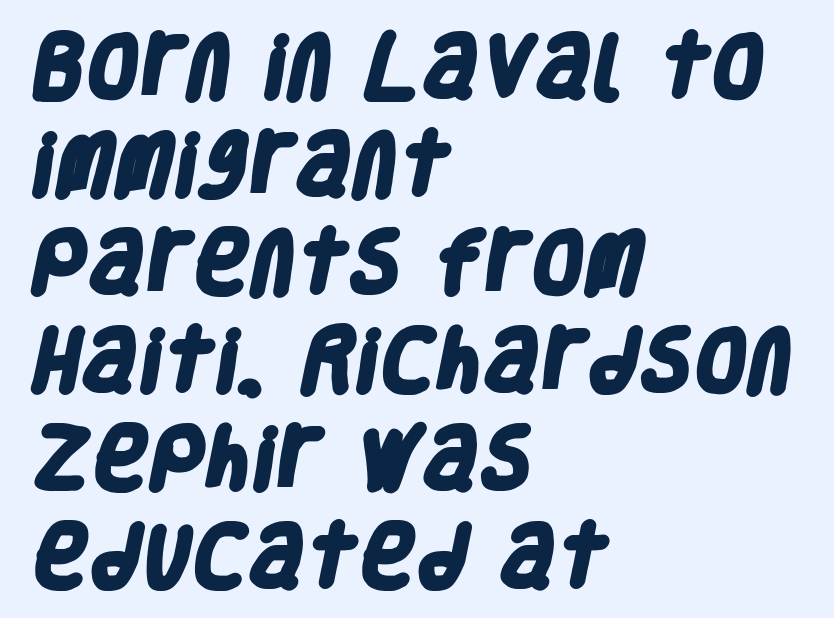
Caption: standard tracking, unaltered. Short and long lines alike share a common starting point at left. Successive baselines arrive at the customary interval. Character widths vary here, with narrow letters taking less room than wide ones. The font family rendered here belongs to the sans-serif group.
